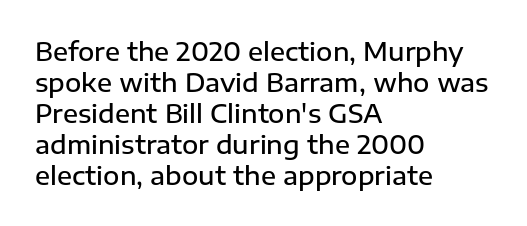
{"italic": "no", "bold": "semi", "underline": "no", "align": "left", "line_spacing_ratio": 1.24, "letter_spacing": "normal", "letter_spacing_em": 0.0, "glyph_px": 25}
